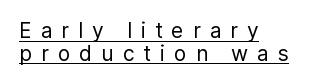
{"italic": "no", "bold": "no", "underline": "yes", "align": "left", "line_spacing": "tight", "line_spacing_ratio": 1.08, "letter_spacing": "wide", "letter_spacing_em": 0.43, "glyph_px": 21}
